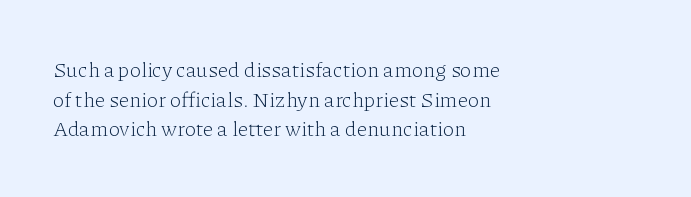
Quick note: underline off. Do the letters lean? They stand straight. The text block is weighted toward the left margin, trailing off unevenly rightward. This rendering leaves character spacing at its baseline value. Vertical spacing — default.
